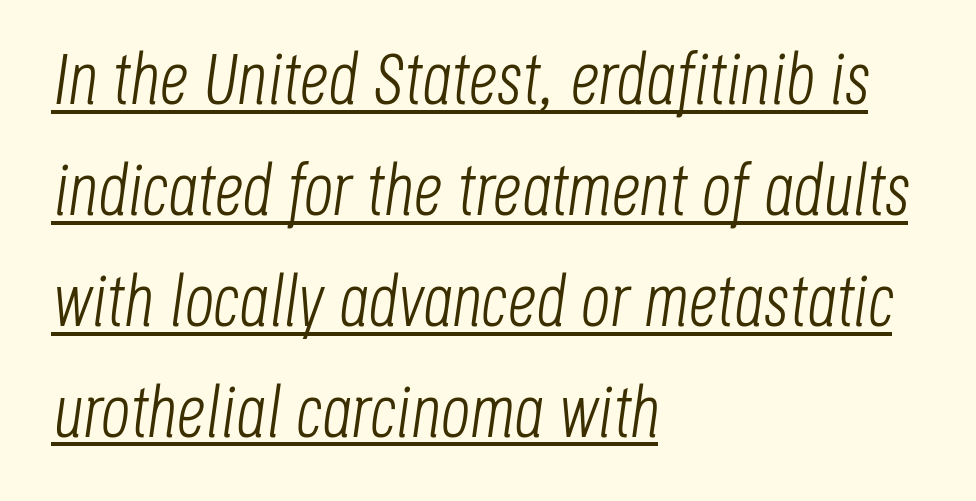
{"italic": "yes", "lean": "right", "slant_degrees": 8, "bold": "no", "weight": "light", "width": "condensed", "stroke_contrast": "low", "x_height": "large", "monospaced": "no", "underline": "yes", "align": "left", "line_spacing": "normal", "line_spacing_ratio": 1.54, "letter_spacing": "normal", "letter_spacing_em": 0.0, "glyph_px": 72}
